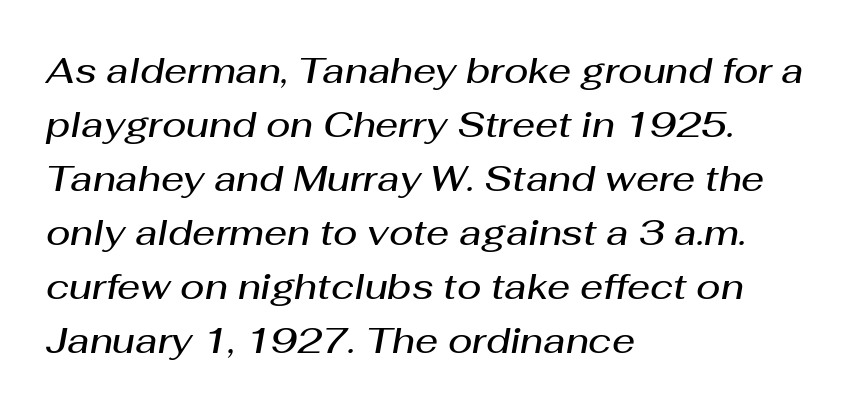
Q: Is the text bold? A: Semi-bold.
Q: Is the text italic (slanted)? A: Yes, it leans right by about 10 degrees.
Q: Is the text underlined? A: No.
Q: How is the paragraph aligned? A: Left-aligned.
Q: Is the spacing between letters normal or unusually wide? A: Normal.
Q: Is the spacing between lines tight, normal or loose? A: Normal.
Q: Width (condensed, normal, or wide)? A: Normal.
Q: Stroke contrast? A: Medium.
Q: x-height? A: Medium.
Q: Monospaced? A: No.
